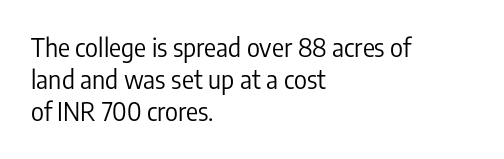
The image shows 25 px text type, upright; set left-aligned, normal line spacing (1.29x), normal letter spacing, not underlined.
